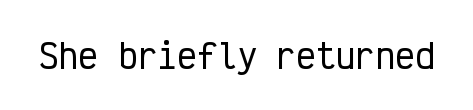
The image shows 33 px condensed sans-serif type, upright, monospaced; set normal letter spacing, not underlined; low stroke contrast and a medium x-height.
